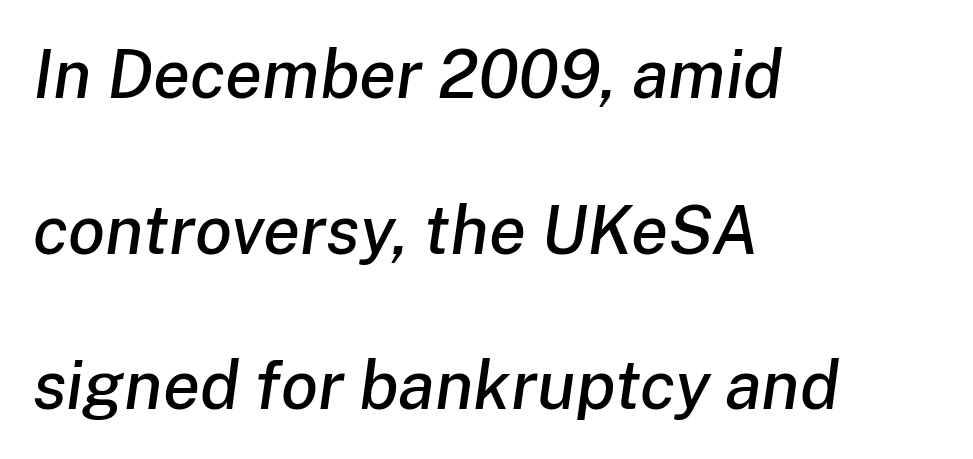
{"italic": "yes", "lean": "right", "slant_degrees": 8, "width": "normal", "stroke_contrast": "low", "x_height": "medium", "monospaced": "no", "underline": "no", "align": "left", "line_spacing": "loose", "line_spacing_ratio": 2.29, "letter_spacing": "normal", "letter_spacing_em": 0.0, "glyph_px": 68}
